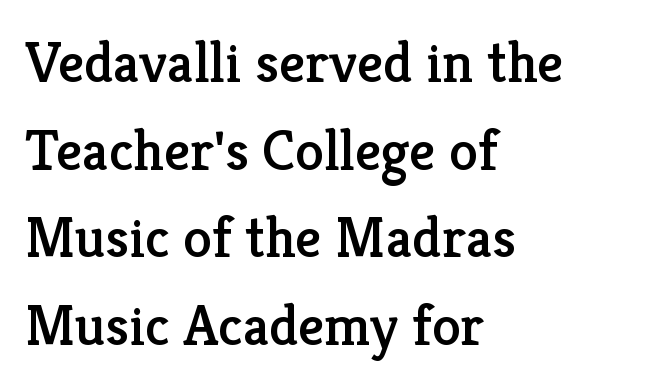
Letterform terminals end in serifs throughout the passage. Note the varied advance widths — an 'i' is clearly narrower than an 'm'. Italic? Not at all — the glyphs are vertical. In terms of letterspacing, this is plain default setting. Descenders are the only things crossing below the line.
